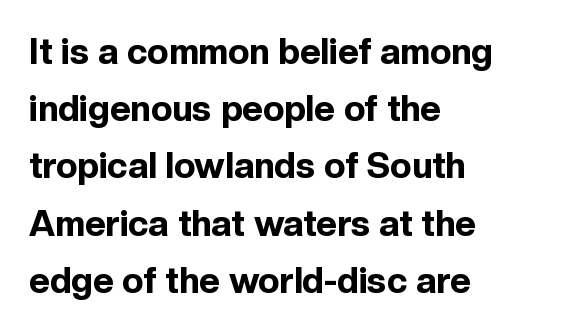
{"serif": "no", "italic": "no", "bold": "yes", "weight": "bold", "width": "normal", "x_height": "medium", "monospaced": "no", "underline": "no", "align": "left", "line_spacing": "normal", "line_spacing_ratio": 1.59, "letter_spacing": "normal", "letter_spacing_em": 0.0, "glyph_px": 36}
